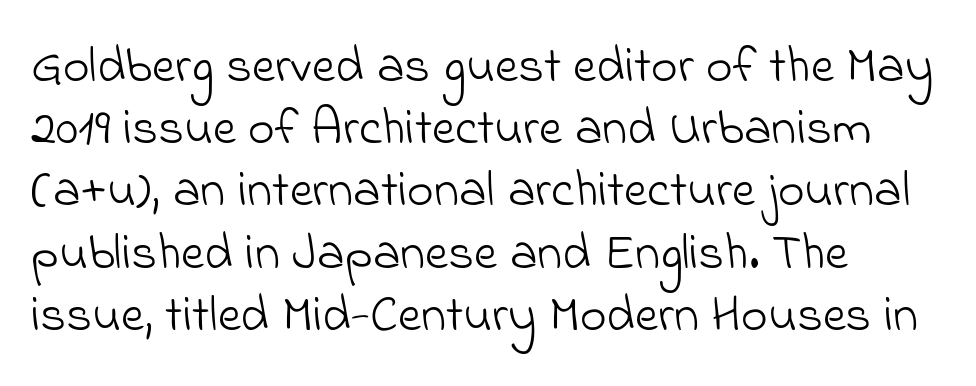
{"serif": "no", "bold": "no", "weight": "light", "width": "normal", "stroke_contrast": "low", "x_height": "small", "monospaced": "no", "underline": "no", "align": "left", "line_spacing_ratio": 1.22, "letter_spacing": "normal", "letter_spacing_em": 0.0, "glyph_px": 51}
